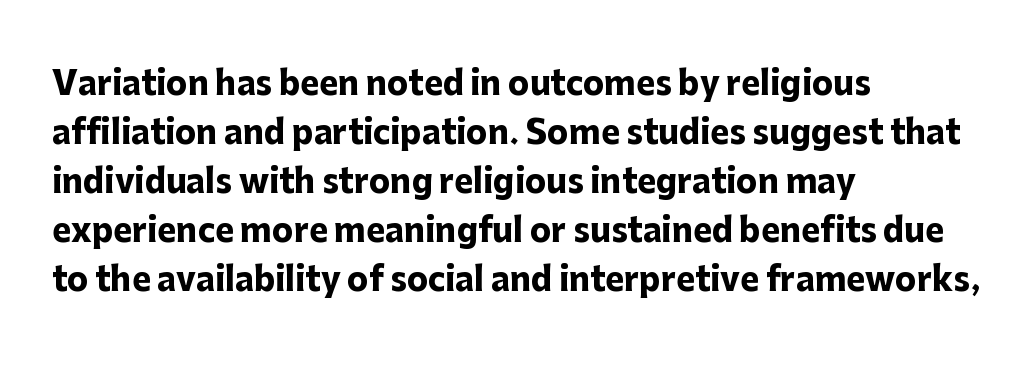
The image shows 32 px heavy sans-serif type, upright; set left-aligned, normal line spacing (1.53x), normal letter spacing, not underlined; low stroke contrast and a medium x-height.
